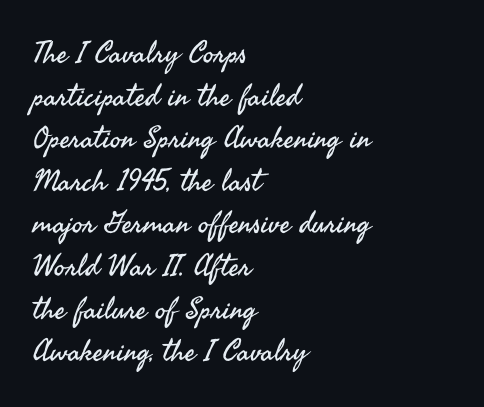
Q: Is the text bold? A: No.
Q: Is the text italic (slanted)? A: Yes.
Q: Is the typeface a serif or a sans-serif typeface? A: Sans-serif.
Q: Is the text underlined? A: No.
Q: How is the paragraph aligned? A: Left-aligned.
Q: Is the spacing between letters normal or unusually wide? A: Normal.
Q: Is the spacing between lines tight, normal or loose? A: Normal.
Q: Width (condensed, normal, or wide)? A: Normal.
Q: Stroke contrast? A: Medium.
Q: x-height? A: Small.
Q: Monospaced? A: No.
